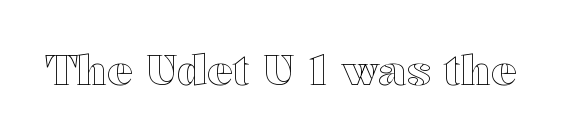
Q: Is the text italic (slanted)? A: No, it is upright.
Q: Is the text underlined? A: No.
Q: Is the spacing between letters normal or unusually wide? A: Normal.
Q: Width (condensed, normal, or wide)? A: Wide.
Q: x-height? A: Medium.
Q: Monospaced? A: No.
